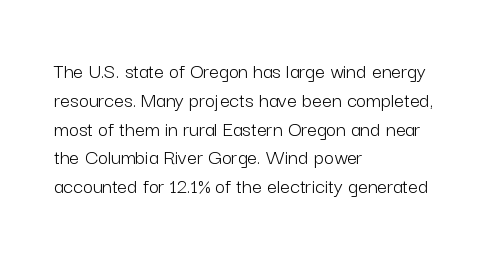
No extra ink here — the face is not bold. The ragged edge is on the right, which tells us the setting is flush left. Decoration check: the copy has no underline. Between one letter and the next there's only the usual sliver of space. No italicization has been applied; the sample stays upright. Successive baselines arrive at the customary interval.
